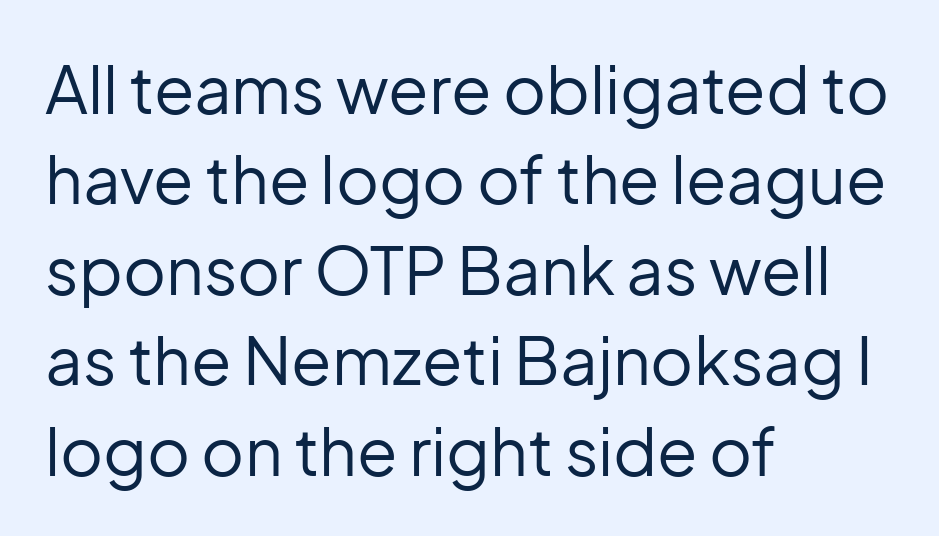
All the whitespace from short lines collects on the right. A typesetter would call this proportional, since set widths differ per character. These glyphs show unthickened strokes, regular width or finer. The rendering keeps characters at their native spacing.
